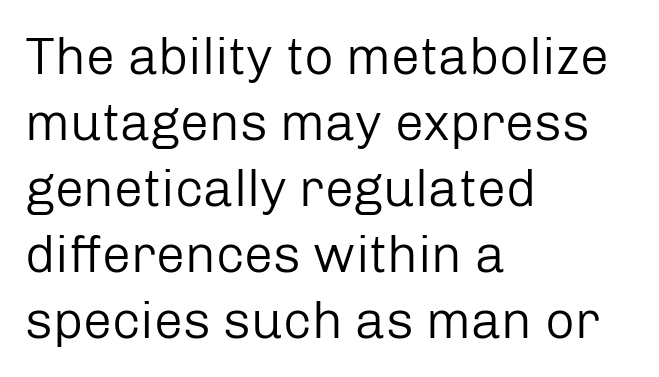
The image shows 52 px regular-weight sans-serif type, upright; set left-aligned, normal line spacing (1.27x), normal letter spacing, not underlined; low stroke contrast and a medium x-height.
